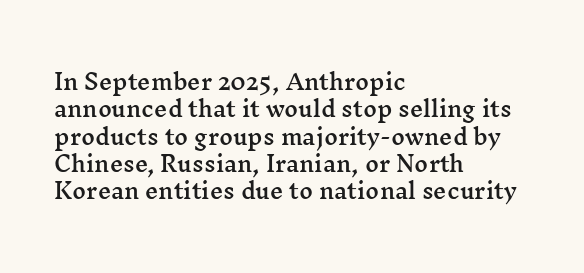
{"italic": "no", "underline": "no", "align": "left", "line_spacing": "normal", "line_spacing_ratio": 1.3, "letter_spacing": "normal", "letter_spacing_em": 0.0, "glyph_px": 21}
